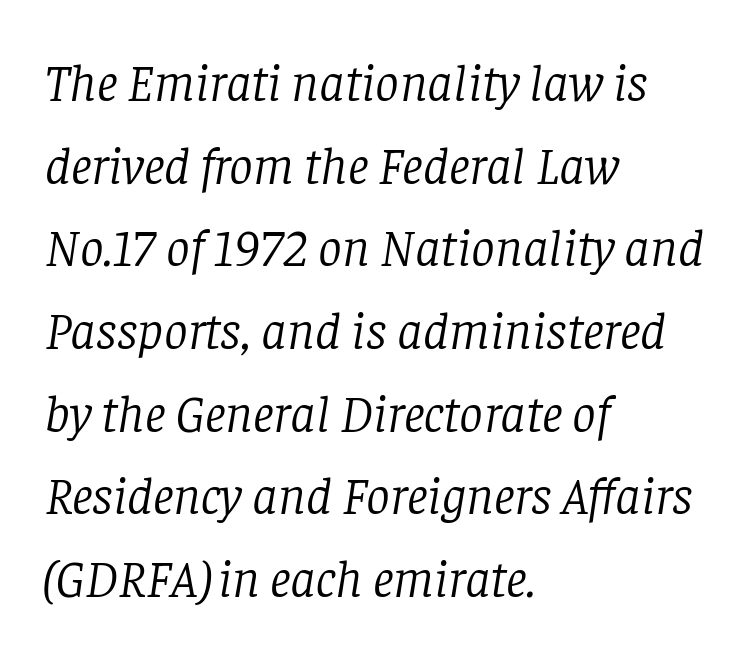
The image shows 53 px light serif type, italic (leaning right); set left-aligned, normal line spacing (1.56x), normal letter spacing, not underlined; low stroke contrast and a large x-height.
